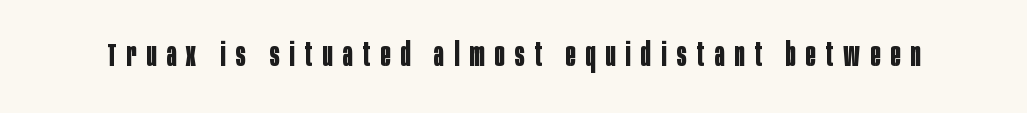
Stroke thickness is high; the sample reads as a true bold. Character widths vary here, with narrow letters taking less room than wide ones. The typeface chosen for these lines omits serifs. Does extra space separate the letters? Yes, quite a lot of it. Lines of text with bare space underneath. The lettering stays uniformly vertical, giving the passage a roman look.
